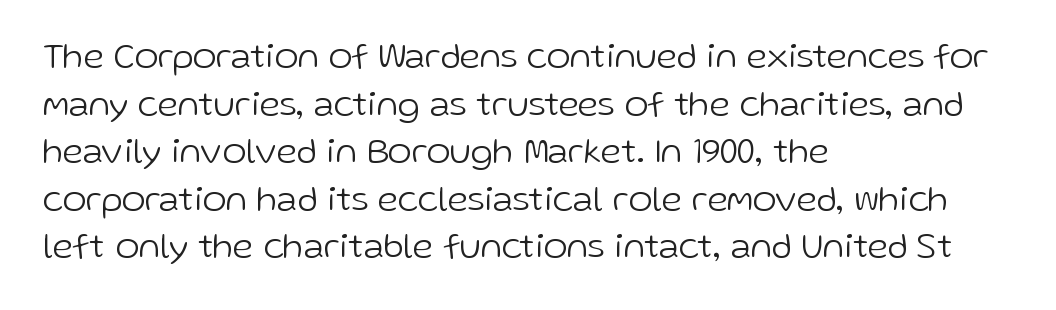
Q: Is the text bold? A: No.
Q: Is the text italic (slanted)? A: No, it is upright.
Q: Is the typeface a serif or a sans-serif typeface? A: Sans-serif.
Q: Is the text underlined? A: No.
Q: How is the paragraph aligned? A: Left-aligned.
Q: Is the spacing between letters normal or unusually wide? A: Normal.
Q: Is the spacing between lines tight, normal or loose? A: Normal.
Q: Width (condensed, normal, or wide)? A: Normal.
Q: Stroke contrast? A: Low.
Q: x-height? A: Medium.
Q: Monospaced? A: No.
